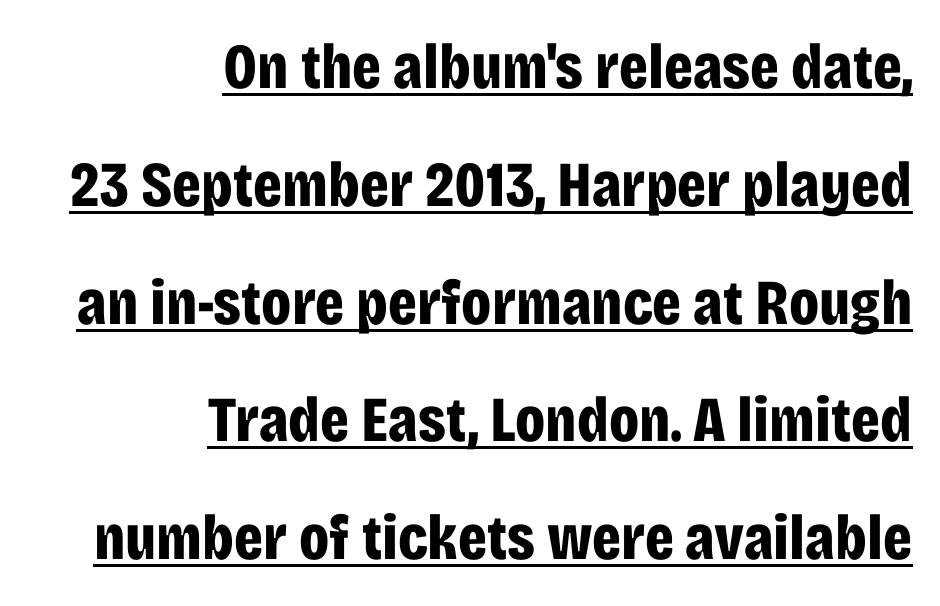
{"serif": "no", "italic": "no", "bold": "yes", "weight": "bold", "width": "condensed", "stroke_contrast": "low", "x_height": "large", "monospaced": "no", "underline": "yes", "align": "right", "line_spacing_ratio": 1.84, "letter_spacing": "normal", "letter_spacing_em": 0.0, "glyph_px": 64}
